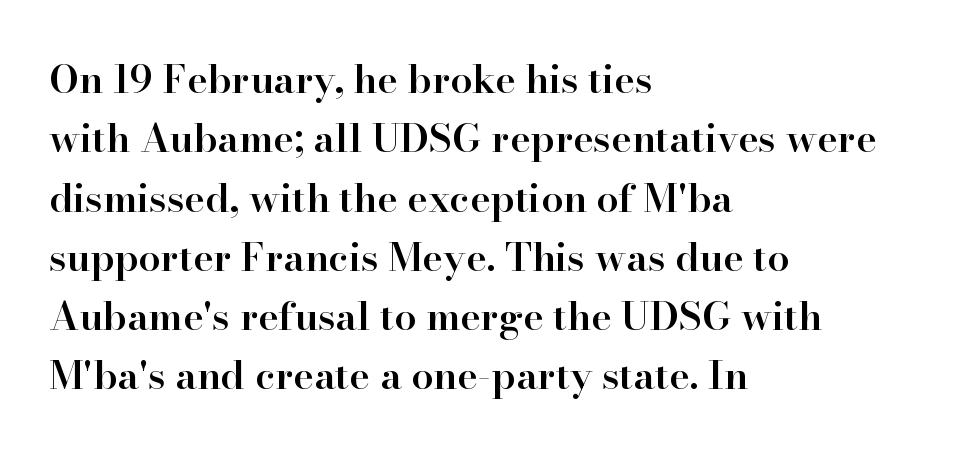
This sample keeps an unexceptional amount of space between lines. Spacing verdict: proportional, widths tailored to each character. Type style note: has serifs. Weight check: semibold — heavier than regular, not quite bold. Inter-character spacing is left at the font's built-in metrics.
